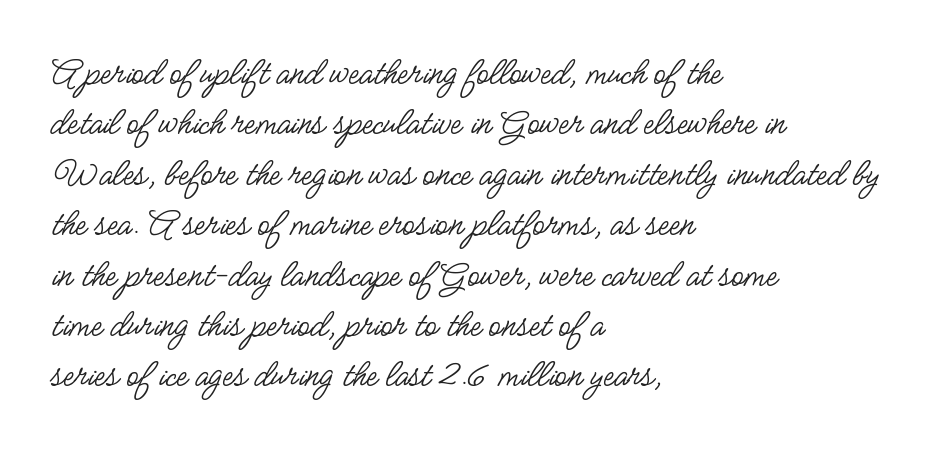
The image shows 40 px regular-weight, condensed sans-serif type; set left-aligned, normal line spacing (1.26x), normal letter spacing, not underlined; low stroke contrast and a small x-height.
